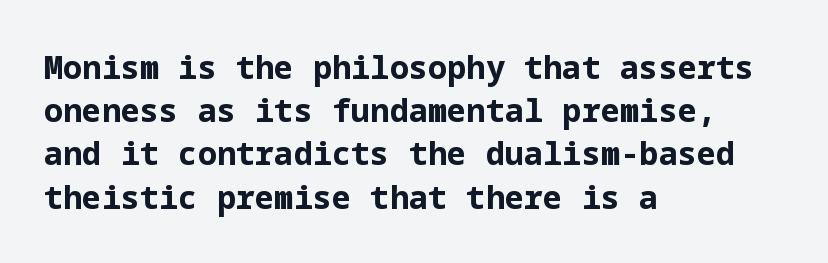
Q: Is the text bold? A: Yes.
Q: Is the text italic (slanted)? A: No, it is upright.
Q: Is the typeface a serif or a sans-serif typeface? A: Sans-serif.
Q: Is the text underlined? A: No.
Q: How is the paragraph aligned? A: Left-aligned.
Q: Is the spacing between letters normal or unusually wide? A: Normal.
Q: Is the spacing between lines tight, normal or loose? A: Normal.
Q: Width (condensed, normal, or wide)? A: Normal.
Q: Stroke contrast? A: Low.
Q: x-height? A: Medium.
